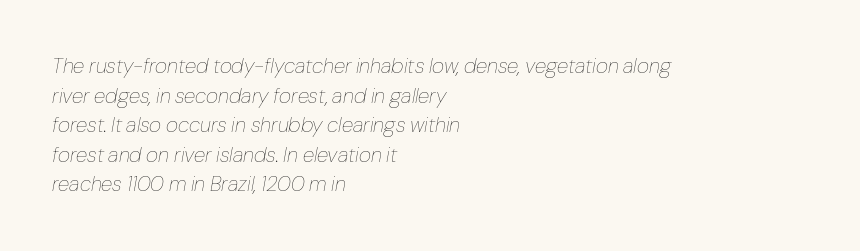
{"italic": "yes", "lean": "right", "slant_degrees": 10, "bold": "no", "underline": "no", "align": "left", "line_spacing": "normal", "line_spacing_ratio": 1.41, "letter_spacing": "normal", "letter_spacing_em": 0.0, "glyph_px": 21}
